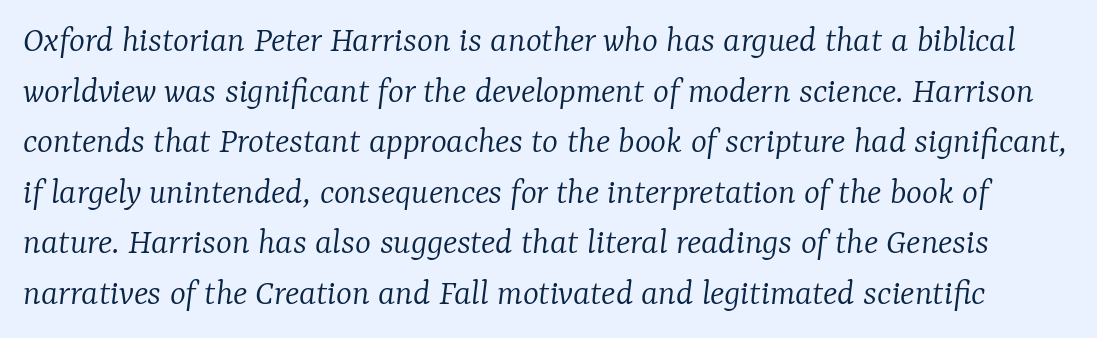
Q: Is the text bold? A: No.
Q: Is the text italic (slanted)? A: Yes, it leans right by about 7 degrees.
Q: Is the typeface a serif or a sans-serif typeface? A: Serif.
Q: Is the text underlined? A: No.
Q: Is the spacing between letters normal or unusually wide? A: Normal.
Q: Is the spacing between lines tight, normal or loose? A: Normal.
Q: Width (condensed, normal, or wide)? A: Normal.
Q: Stroke contrast? A: Low.
Q: x-height? A: Medium.
Q: Monospaced? A: No.
